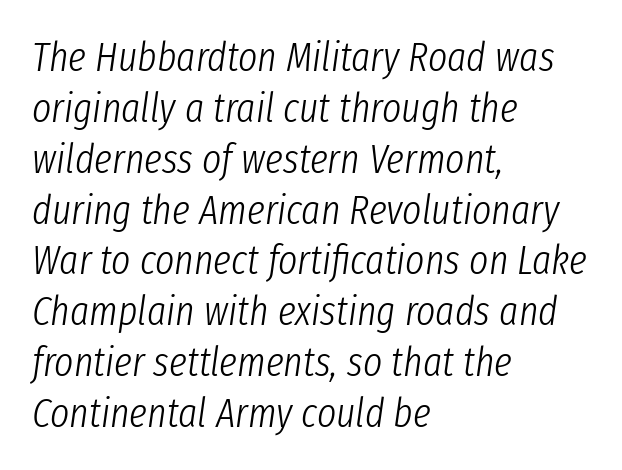
The image shows 41 px light, condensed type, italic (leaning right); set left-aligned, line spacing 1.24x, normal letter spacing, not underlined; low stroke contrast and a medium x-height.
